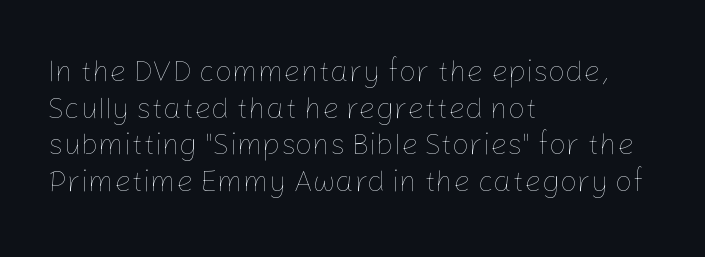
Q: Is the text bold? A: No.
Q: Is the text italic (slanted)? A: No, it is upright.
Q: Is the text underlined? A: No.
Q: How is the paragraph aligned? A: Left-aligned.
Q: Is the spacing between letters normal or unusually wide? A: Normal.
Q: Width (condensed, normal, or wide)? A: Normal.
Q: Stroke contrast? A: Low.
Q: x-height? A: Medium.
Q: Monospaced? A: No.
